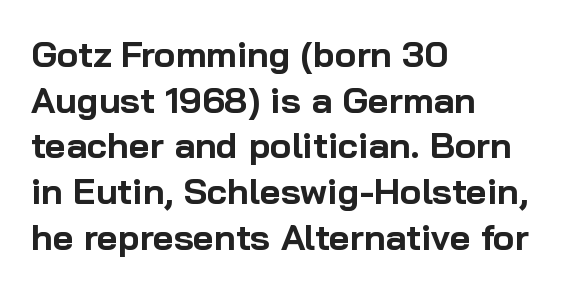
The image shows 36 px bold sans-serif type, upright; set left-aligned, normal line spacing (1.27x), normal letter spacing, not underlined; low stroke contrast and a medium x-height.
